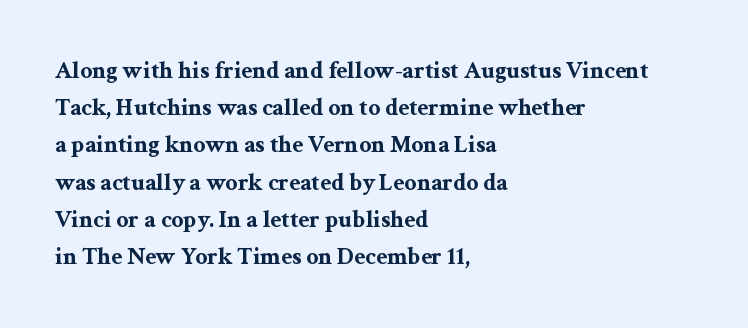
The image shows 24 px bold type, upright; set left-aligned, normal line spacing (1.55x), normal letter spacing, not underlined.
